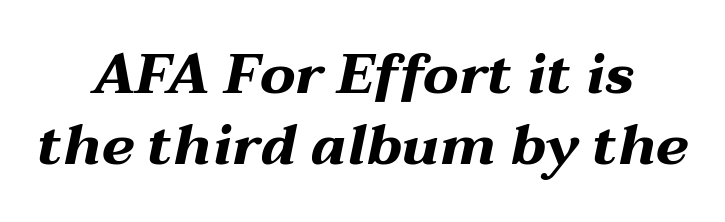
Evenly set lines give the paragraph a standard silhouette. In terms of posture, this sample is oblique. Anything drawn beneath the words? Only blank space. The rendering uses a bold face; every stroke is thick and dark.
